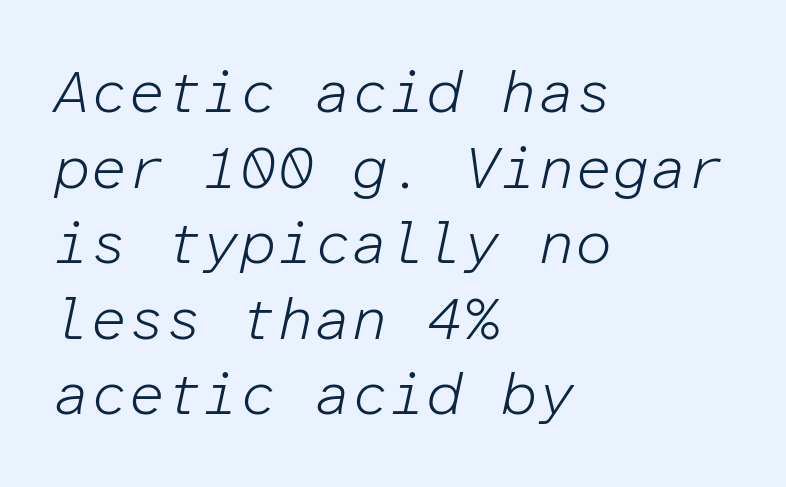
Q: Is the text bold? A: No.
Q: Is the text italic (slanted)? A: Yes, it leans right by about 12 degrees.
Q: Is the text underlined? A: No.
Q: How is the paragraph aligned? A: Left-aligned.
Q: Is the spacing between letters normal or unusually wide? A: Normal.
Q: Is the spacing between lines tight, normal or loose? A: Normal.
Q: Width (condensed, normal, or wide)? A: Normal.
Q: Stroke contrast? A: Low.
Q: x-height? A: Medium.
Q: Monospaced? A: Yes.
